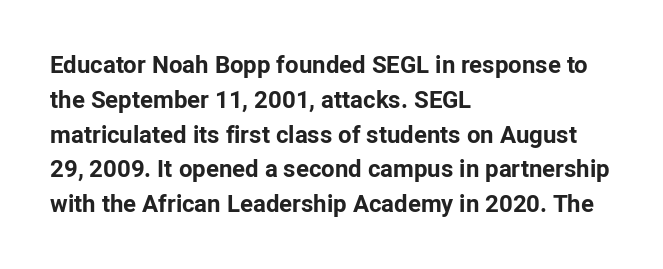
{"italic": "no", "bold": "yes", "underline": "no", "align": "left", "line_spacing": "normal", "line_spacing_ratio": 1.45, "letter_spacing": "normal", "letter_spacing_em": 0.0, "glyph_px": 24}
